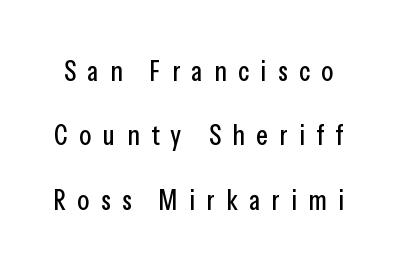
{"serif": "no", "italic": "no", "width": "condensed", "stroke_contrast": "low", "x_height": "medium", "monospaced": "no", "underline": "no", "line_spacing": "loose", "line_spacing_ratio": 2.3, "letter_spacing": "wide", "letter_spacing_em": 0.41, "glyph_px": 28}
